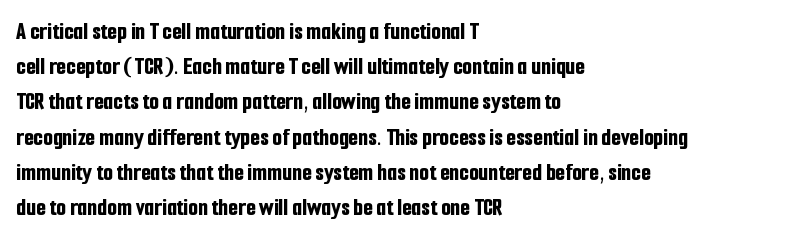
Here the glyphs are tracked normally, forming tight word shapes. Posture: upright roman. Plain, unruled lines of type. Leading matches the norm, producing a regular column.
